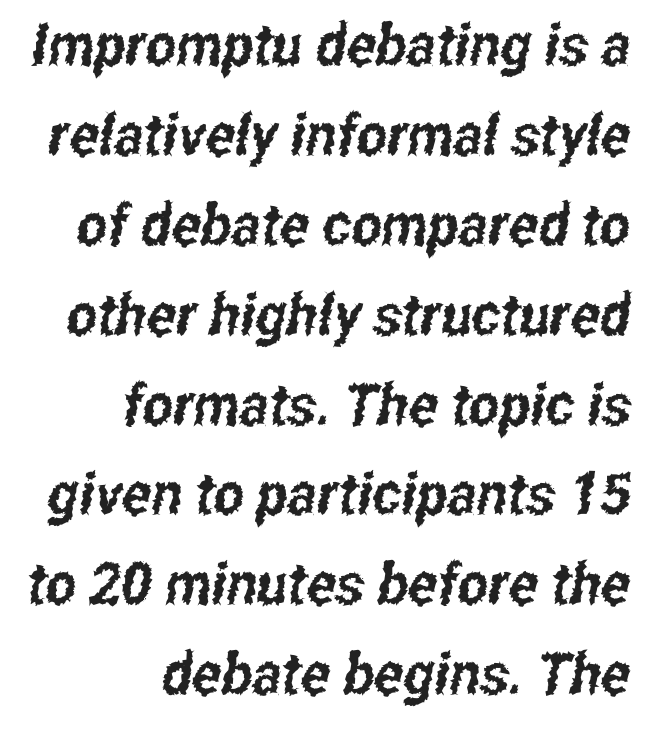
Q: Is the typeface a serif or a sans-serif typeface? A: Sans-serif.
Q: Is the text underlined? A: No.
Q: How is the paragraph aligned? A: Right-aligned.
Q: Is the spacing between letters normal or unusually wide? A: Normal.
Q: Is the spacing between lines tight, normal or loose? A: Normal.
Q: Width (condensed, normal, or wide)? A: Condensed.
Q: Stroke contrast? A: Low.
Q: x-height? A: Medium.
Q: Monospaced? A: No.
